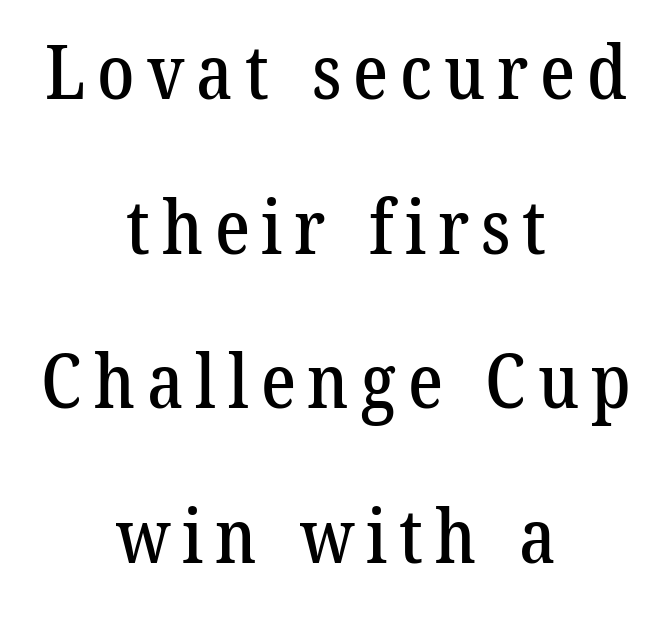
Small tapered or slab feet sit at the stroke ends, so this counts as serif. Horizontally, the lines are justified to the midpoint only. Each letter keeps its own natural width here, so spacing adapts to shape. Any mark beneath the type? The region is blank. Successive baselines arrive slowly, with a big drop between each.
